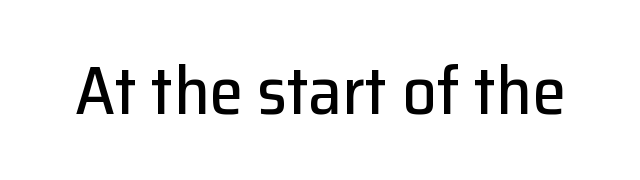
The image shows 68 px sans-serif type, upright; set normal letter spacing, not underlined; low stroke contrast and a medium x-height.
